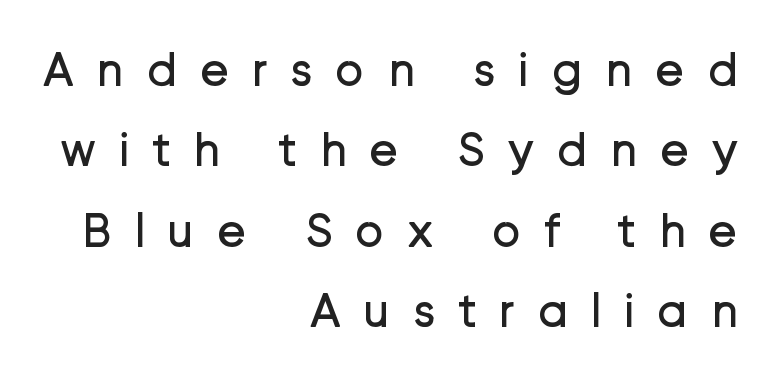
Q: Is the text bold? A: No.
Q: Is the text italic (slanted)? A: No, it is upright.
Q: Is the typeface a serif or a sans-serif typeface? A: Sans-serif.
Q: Is the text underlined? A: No.
Q: How is the paragraph aligned? A: Right-aligned.
Q: Is the spacing between letters normal or unusually wide? A: Unusually wide.
Q: Is the spacing between lines tight, normal or loose? A: Normal.
Q: Width (condensed, normal, or wide)? A: Normal.
Q: Stroke contrast? A: Low.
Q: x-height? A: Medium.
Q: Monospaced? A: No.
